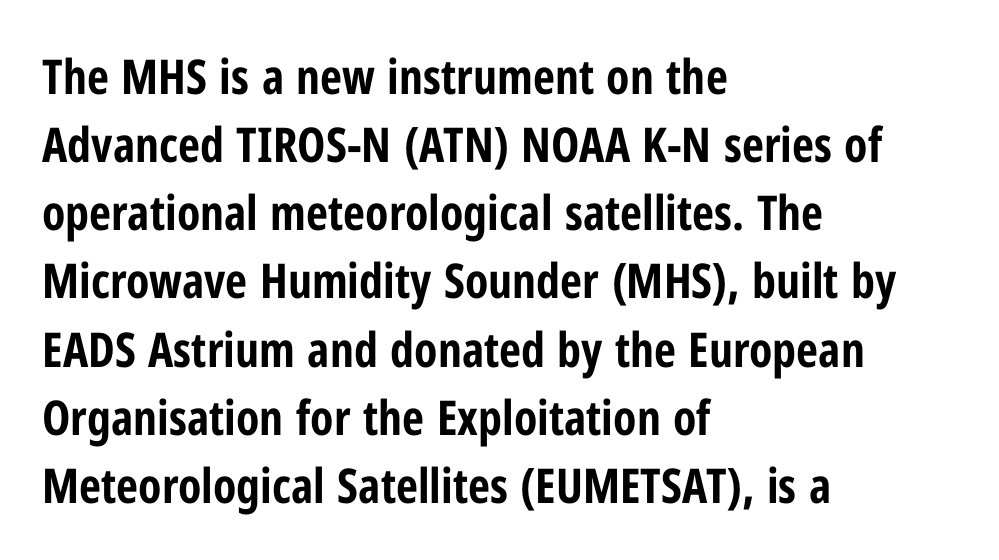
The type sits square on the baseline with zero lean. The letters advance in unequal steps, a hallmark of proportional type. Descenders are the only things crossing below the line. The paragraph shown leans on its left margin.
